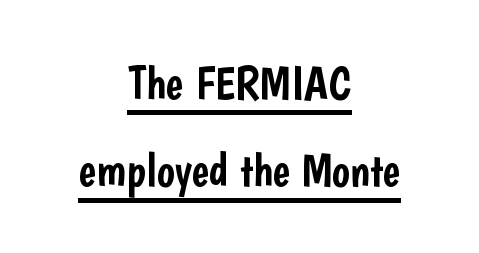
Q: Is the text italic (slanted)? A: No, it is upright.
Q: Is the typeface a serif or a sans-serif typeface? A: Sans-serif.
Q: Is the text underlined? A: Yes.
Q: How is the paragraph aligned? A: Centered.
Q: Is the spacing between letters normal or unusually wide? A: Normal.
Q: Width (condensed, normal, or wide)? A: Condensed.
Q: Stroke contrast? A: Low.
Q: x-height? A: Medium.
Q: Monospaced? A: No.
